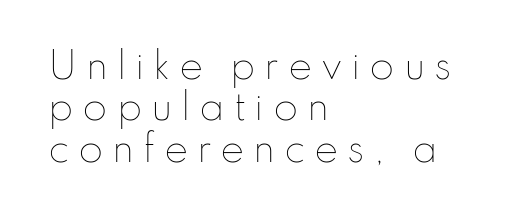
The image shows 36 px thin type, upright; set left-aligned, tight line spacing (1.15x), unusually wide letter spacing (+0.24 em), not underlined; low stroke contrast and a small x-height.
